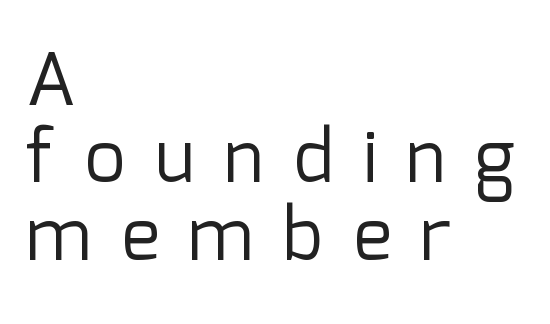
The image shows 73 px regular-weight sans-serif type, upright; set left-aligned, tight line spacing (1.06x), unusually wide letter spacing (+0.4 em), not underlined; low stroke contrast and a medium x-height.
